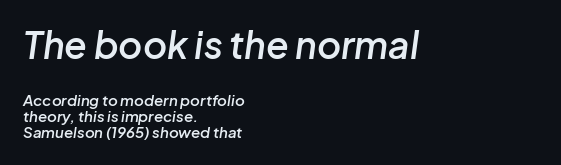
{"italic": "yes", "lean": "right", "slant_degrees": 8, "bold": "semi", "weight": "semibold", "width": "normal", "stroke_contrast": "low", "x_height": "medium", "monospaced": "no", "underline": "no", "align": "left", "line_spacing": "tight", "line_spacing_ratio": 1.05, "letter_spacing": "normal", "letter_spacing_em": 0.0, "larger_block": "first", "size_ratio": 2.47, "glyph_px": 37}
